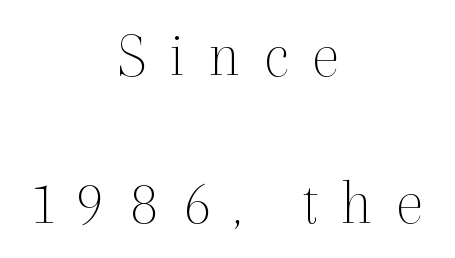
Q: Is the text bold? A: No.
Q: Is the text italic (slanted)? A: No, it is upright.
Q: Is the typeface a serif or a sans-serif typeface? A: Serif.
Q: Is the text underlined? A: No.
Q: How is the paragraph aligned? A: Centered.
Q: Is the spacing between letters normal or unusually wide? A: Unusually wide.
Q: Is the spacing between lines tight, normal or loose? A: Loose.
Q: Width (condensed, normal, or wide)? A: Normal.
Q: x-height? A: Medium.
Q: Monospaced? A: No.
